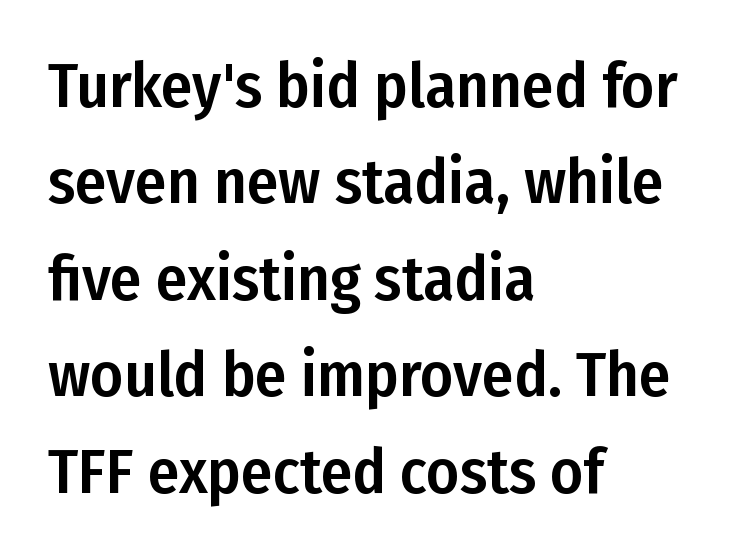
{"serif": "no", "italic": "no", "width": "condensed", "stroke_contrast": "low", "x_height": "medium", "monospaced": "no", "underline": "no", "align": "left", "line_spacing": "normal", "line_spacing_ratio": 1.53, "letter_spacing": "normal", "letter_spacing_em": 0.0, "glyph_px": 63}
